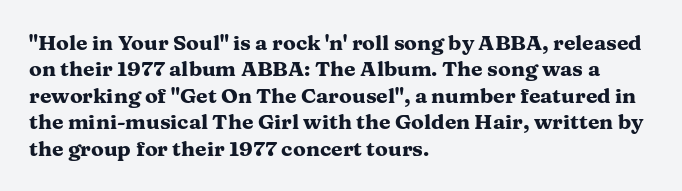
{"italic": "no", "bold": "yes", "underline": "no", "align": "left", "line_spacing": "normal", "line_spacing_ratio": 1.26, "letter_spacing": "normal", "letter_spacing_em": 0.0, "glyph_px": 21}
